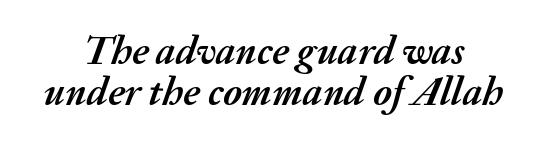
The image shows 40 px semibold type, italic (leaning right); set centered, tight line spacing (1.03x), normal letter spacing, not underlined; medium stroke contrast and a medium x-height.
